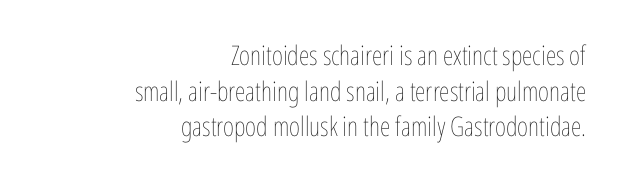
{"italic": "no", "bold": "no", "underline": "no", "align": "right", "line_spacing": "normal", "line_spacing_ratio": 1.32, "letter_spacing": "normal", "letter_spacing_em": 0.0, "glyph_px": 27}
